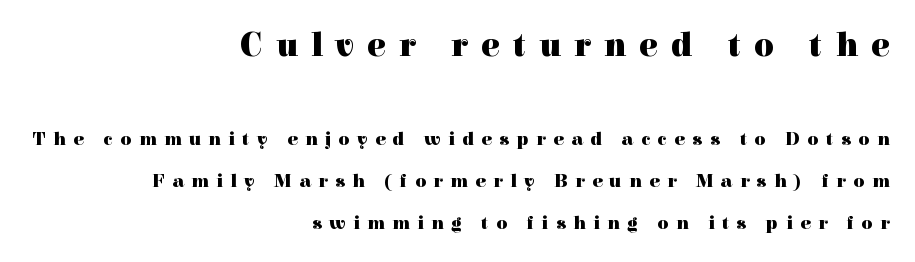
{"serif": "yes", "italic": "no", "bold": "yes", "weight": "heavy", "width": "normal", "x_height": "medium", "monospaced": "no", "underline": "no", "align": "right", "line_spacing": "loose", "line_spacing_ratio": 2.21, "letter_spacing": "wide", "letter_spacing_em": 0.4, "larger_block": "first", "size_ratio": 1.79, "glyph_px": 34}
